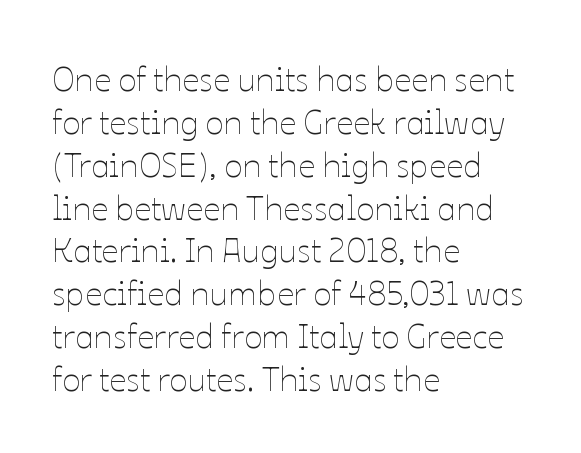
Q: Is the text bold? A: No.
Q: Is the text italic (slanted)? A: No, it is upright.
Q: Is the text underlined? A: No.
Q: How is the paragraph aligned? A: Left-aligned.
Q: Is the spacing between letters normal or unusually wide? A: Normal.
Q: Is the spacing between lines tight, normal or loose? A: Normal.
Q: Width (condensed, normal, or wide)? A: Normal.
Q: Stroke contrast? A: Low.
Q: x-height? A: Medium.
Q: Monospaced? A: No.
